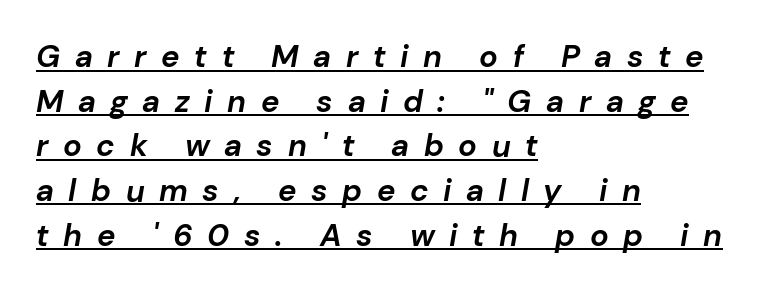
How are the letters spaced? Widely, with obvious added tracking. Summary of weight: heavy, a full bold. This sample keeps an unexceptional amount of space between lines. The lettering is marked with a stroke running underneath it. A classic flush-left, rag-right setting is used for this passage.
